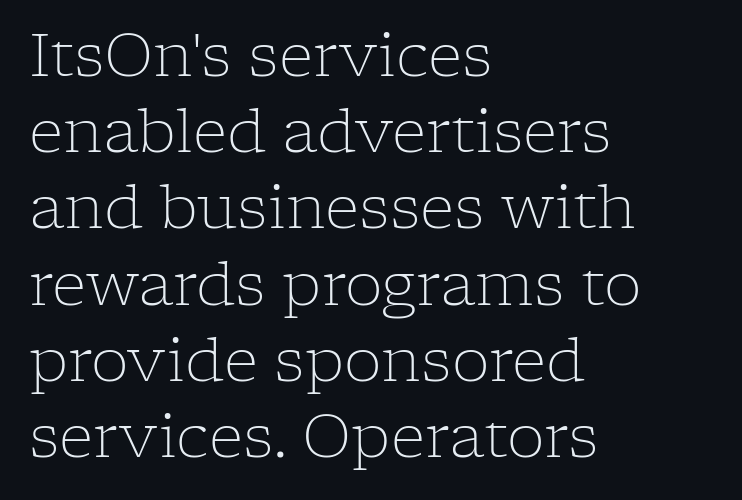
The image shows 60 px light serif type, upright; set left-aligned, normal line spacing (1.27x), normal letter spacing, not underlined; low stroke contrast and a medium x-height.
